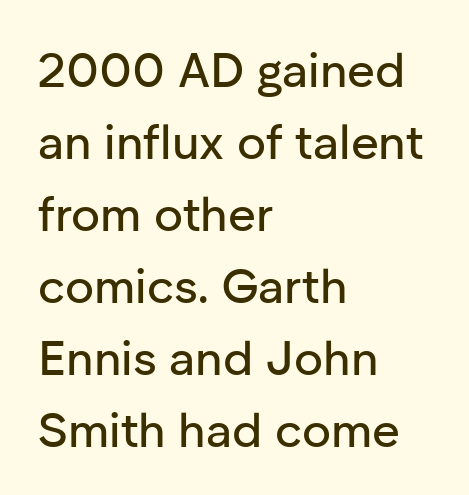
Q: Is the text italic (slanted)? A: No, it is upright.
Q: Is the typeface a serif or a sans-serif typeface? A: Sans-serif.
Q: Is the text underlined? A: No.
Q: How is the paragraph aligned? A: Left-aligned.
Q: Is the spacing between letters normal or unusually wide? A: Normal.
Q: Is the spacing between lines tight, normal or loose? A: Normal.
Q: Width (condensed, normal, or wide)? A: Normal.
Q: Stroke contrast? A: Low.
Q: x-height? A: Medium.
Q: Monospaced? A: No.
